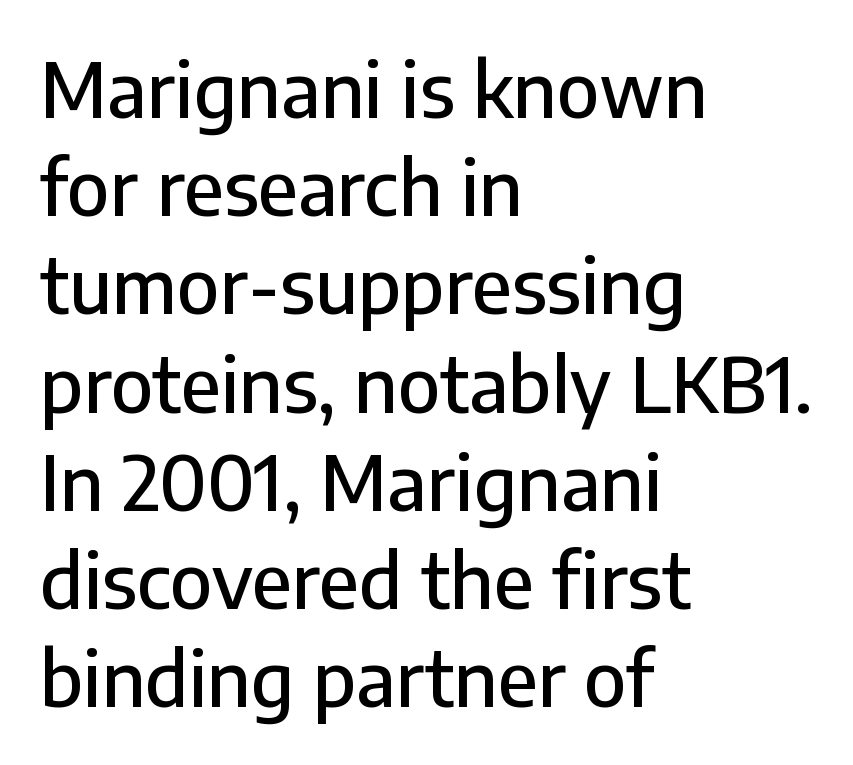
{"serif": "no", "italic": "no", "width": "normal", "stroke_contrast": "low", "x_height": "medium", "monospaced": "no", "underline": "no", "align": "left", "line_spacing": "normal", "line_spacing_ratio": 1.31, "letter_spacing": "normal", "letter_spacing_em": 0.0, "glyph_px": 75}
